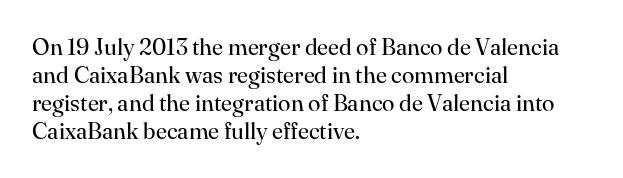
Every stem runs plumb, perpendicular to the baseline. Layout note: lines flush left. Decoration check: the copy has no underline. Short note: letters normally spaced.
